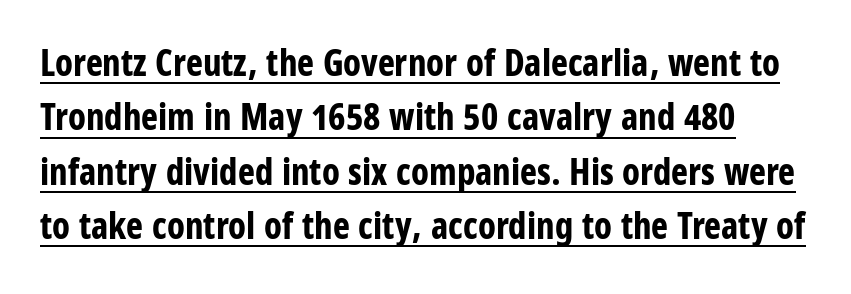
This block has exactly the height ordinary leading produces. The letterforms sit shoulder to shoulder at normal distance. Check where the strokes stop: nothing finishes them off — pure sans. Weight check: bold — yes, fully.
